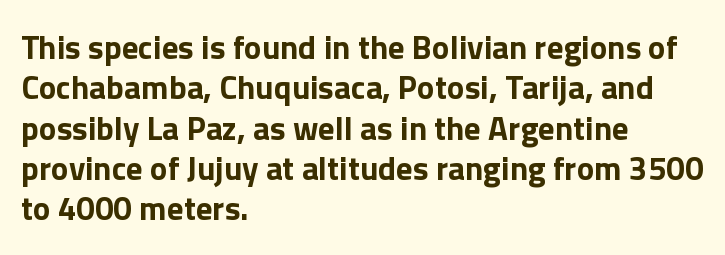
Anything drawn beneath the words? Only blank space. Looks like regular typesetting: each glyph gets only the width it needs. Nothing unusual about the tracking: characters are spaced as the font intends. Does the type have serifs? No, each stem ends abruptly. Is there any slant? The stems are plumb. Is the type bold? Yes — the strokes are clearly thick and heavy.
